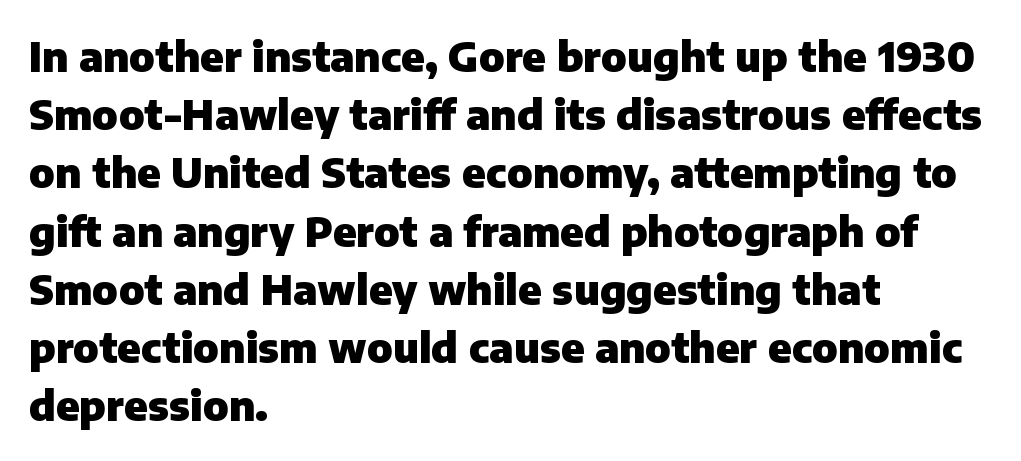
The image shows 41 px heavy sans-serif type, upright; set left-aligned, normal line spacing (1.42x), normal letter spacing, not underlined; low stroke contrast and a medium x-height.
